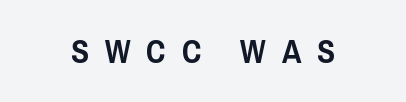
Q: Is the text italic (slanted)? A: No, it is upright.
Q: Is the typeface a serif or a sans-serif typeface? A: Sans-serif.
Q: Is the text underlined? A: No.
Q: Is the spacing between letters normal or unusually wide? A: Unusually wide.
Q: Width (condensed, normal, or wide)? A: Condensed.
Q: Stroke contrast? A: Low.
Q: x-height? A: Large.
Q: Monospaced? A: No.
